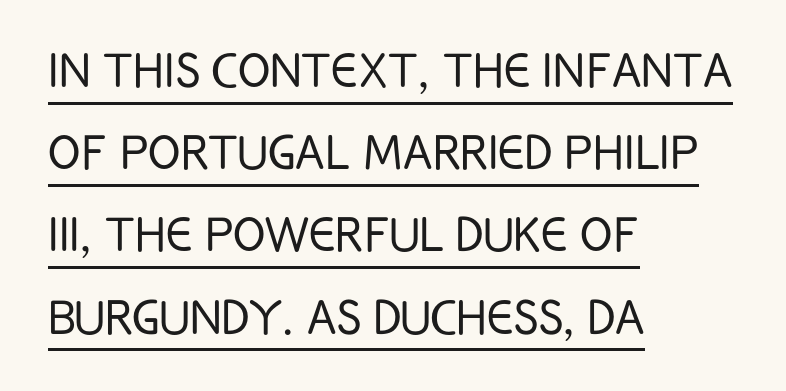
Q: Is the text bold? A: No.
Q: Is the text italic (slanted)? A: No, it is upright.
Q: Is the typeface a serif or a sans-serif typeface? A: Sans-serif.
Q: Is the text underlined? A: Yes.
Q: How is the paragraph aligned? A: Left-aligned.
Q: Is the spacing between letters normal or unusually wide? A: Normal.
Q: Is the spacing between lines tight, normal or loose? A: Normal.
Q: Width (condensed, normal, or wide)? A: Condensed.
Q: Stroke contrast? A: Low.
Q: x-height? A: Large.
Q: Monospaced? A: No.
